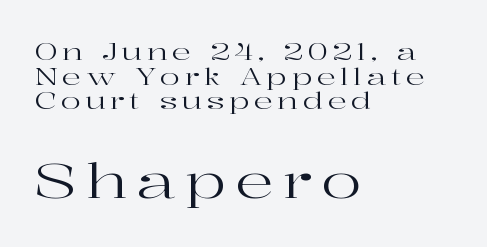
Q: Is the text bold? A: No.
Q: Is the text italic (slanted)? A: No, it is upright.
Q: Is the typeface a serif or a sans-serif typeface? A: Serif.
Q: Is the text underlined? A: No.
Q: How is the paragraph aligned? A: Left-aligned.
Q: Is the spacing between lines tight, normal or loose? A: Tight.
Q: Which block of text is set in a larger size, the first (top) or the second (bottom)? A: The second (bottom) one.
Q: Width (condensed, normal, or wide)? A: Wide.
Q: Stroke contrast? A: High.
Q: x-height? A: Medium.
Q: Monospaced? A: No.
